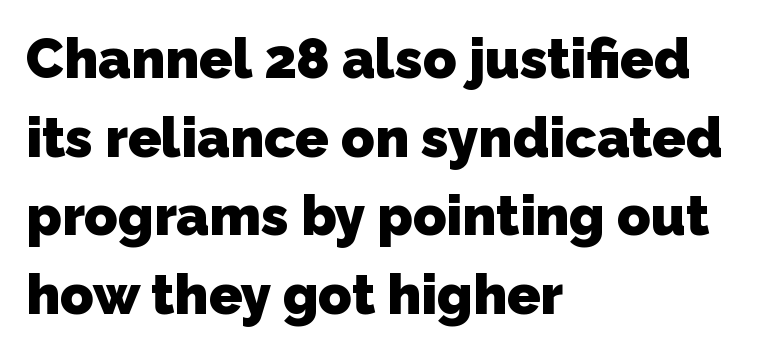
Q: Is the text bold? A: Yes.
Q: Is the typeface a serif or a sans-serif typeface? A: Sans-serif.
Q: Is the text underlined? A: No.
Q: How is the paragraph aligned? A: Left-aligned.
Q: Is the spacing between letters normal or unusually wide? A: Normal.
Q: Is the spacing between lines tight, normal or loose? A: Normal.
Q: Width (condensed, normal, or wide)? A: Normal.
Q: Stroke contrast? A: Low.
Q: x-height? A: Medium.
Q: Monospaced? A: No.
